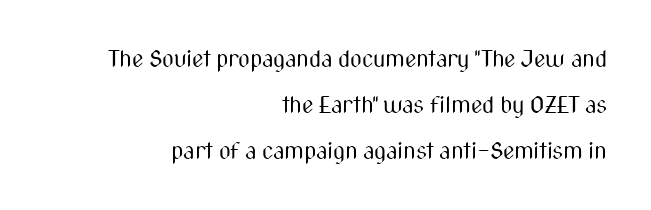
{"italic": "no", "bold": "no", "underline": "no", "align": "right", "line_spacing": "loose", "line_spacing_ratio": 2.01, "letter_spacing": "normal", "letter_spacing_em": 0.0, "glyph_px": 23}
